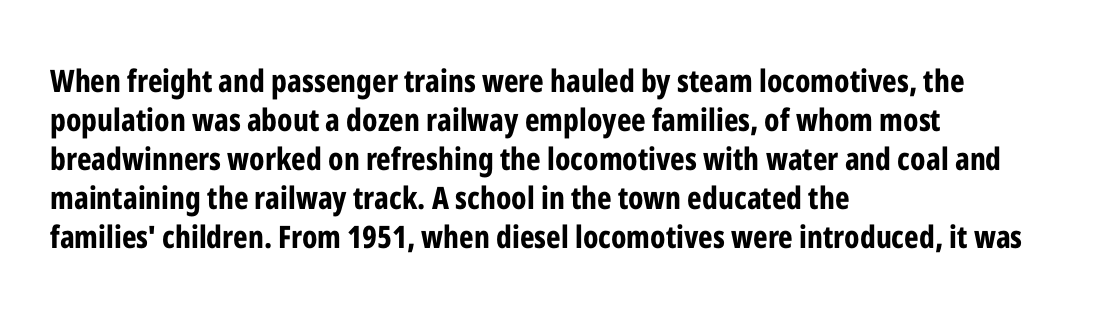
Letters rest on an invisible, unmarked baseline. The lines sit at an ordinary, default distance from one another. This rendering leaves character spacing at its baseline value. Heavy-handed strokes throughout: this text is bold.
